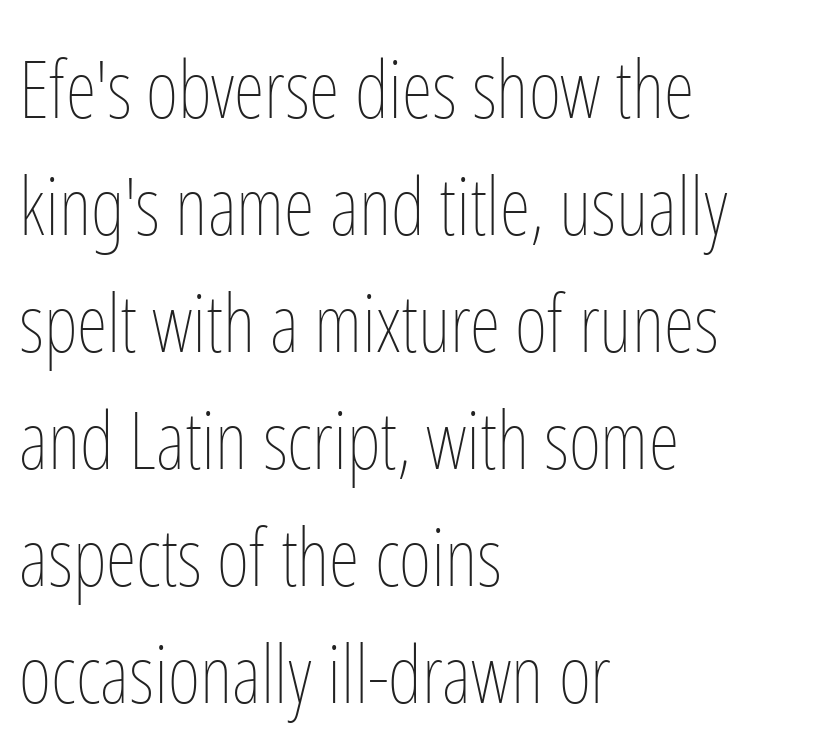
Q: Is the text bold? A: No.
Q: Is the text italic (slanted)? A: No, it is upright.
Q: Is the text underlined? A: No.
Q: How is the paragraph aligned? A: Left-aligned.
Q: Is the spacing between letters normal or unusually wide? A: Normal.
Q: Is the spacing between lines tight, normal or loose? A: Normal.
Q: Width (condensed, normal, or wide)? A: Condensed.
Q: Stroke contrast? A: Low.
Q: x-height? A: Medium.
Q: Monospaced? A: No.
